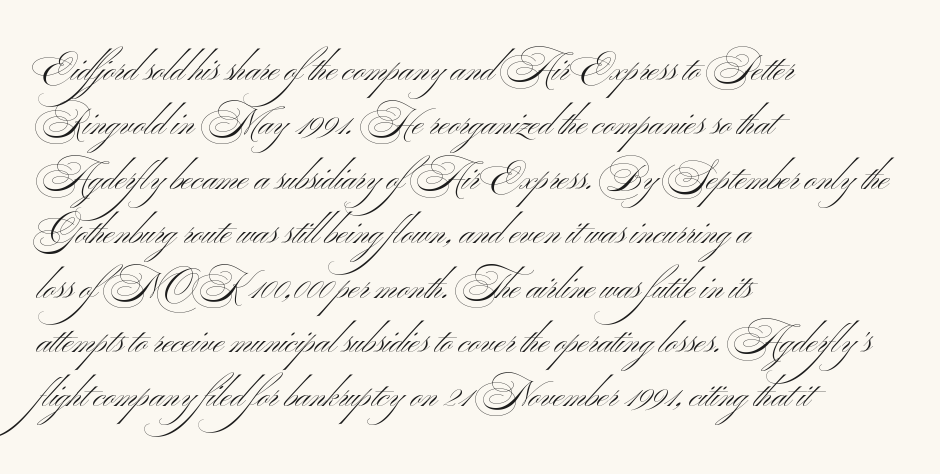
The specimen omits any rule beneath the text block's lines. This is sans-serif lettering, the kind often seen on screens and signage. Caption: standard tracking, unaltered. The rendering uses natural spacing where letterforms have individual widths.
